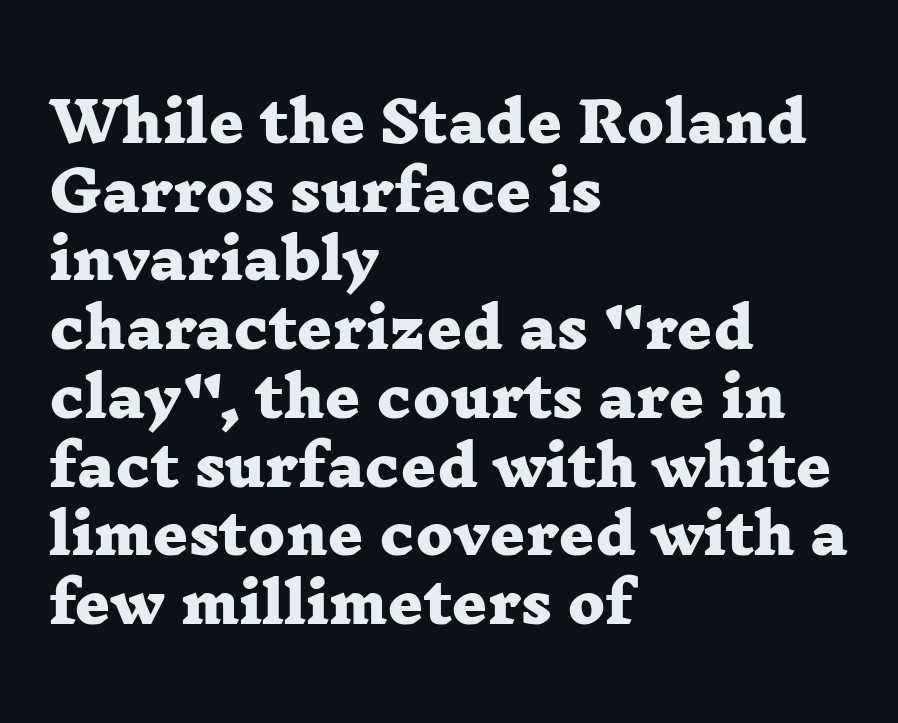
{"serif": "yes", "bold": "yes", "weight": "heavy", "width": "wide", "stroke_contrast": "low", "x_height": "medium", "monospaced": "no", "underline": "no", "align": "left", "line_spacing": "normal", "line_spacing_ratio": 1.25, "letter_spacing": "normal", "letter_spacing_em": 0.0, "glyph_px": 55}
